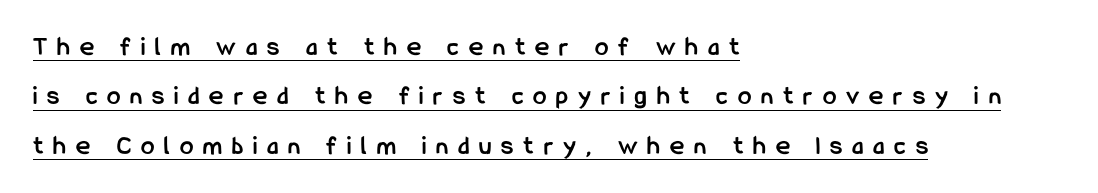
Does extra space separate the letters? Yes, quite a lot of it. Students, observe the line beneath the letters — that is underlining. Characters remain perfectly vertical along every line. The paragraph shown leans on its left margin. Weight check: bold — yes, fully.
